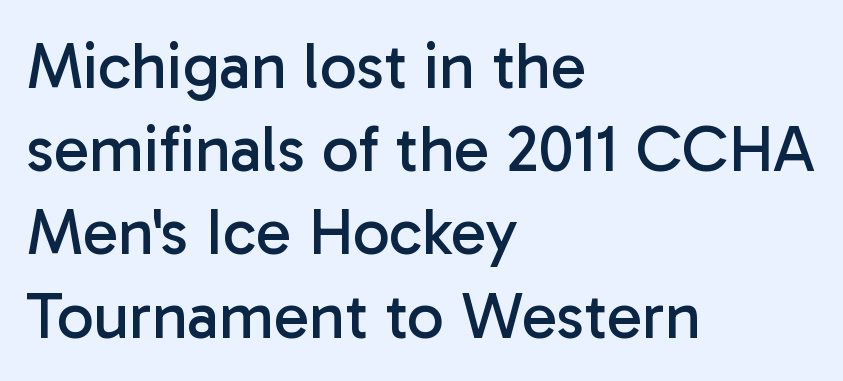
Q: Is the text bold? A: No.
Q: Is the text italic (slanted)? A: No, it is upright.
Q: Is the typeface a serif or a sans-serif typeface? A: Sans-serif.
Q: Is the text underlined? A: No.
Q: How is the paragraph aligned? A: Left-aligned.
Q: Is the spacing between letters normal or unusually wide? A: Normal.
Q: Is the spacing between lines tight, normal or loose? A: Normal.
Q: Width (condensed, normal, or wide)? A: Normal.
Q: Stroke contrast? A: Low.
Q: x-height? A: Medium.
Q: Monospaced? A: No.
